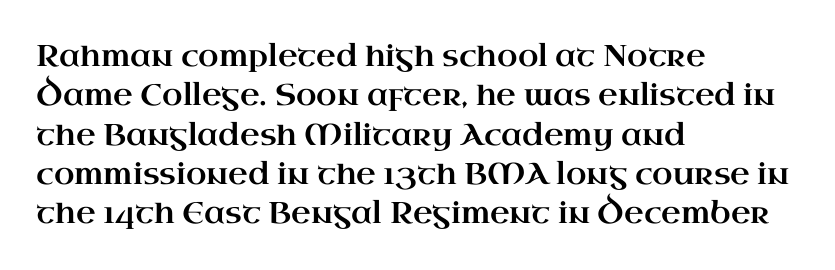
{"serif": "yes", "italic": "no", "width": "wide", "stroke_contrast": "high", "x_height": "small", "monospaced": "no", "underline": "no", "align": "left", "line_spacing": "normal", "line_spacing_ratio": 1.31, "letter_spacing": "normal", "letter_spacing_em": 0.0, "glyph_px": 30}
